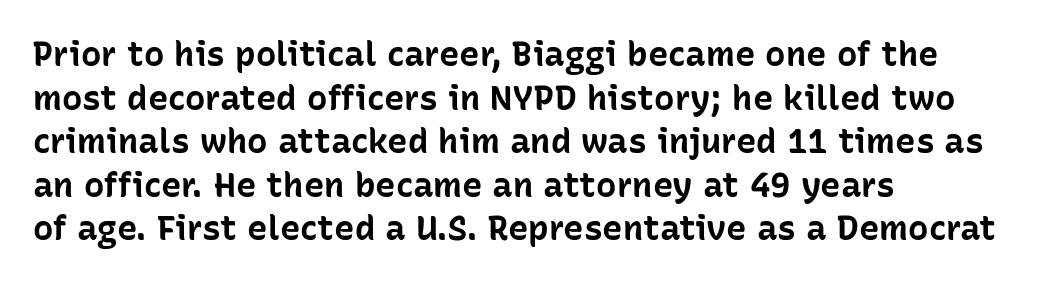
Quick note: not italic, upright. Nothing sits at the stroke ends, so this counts as sans-serif. Horizontally, the lines are justified to the leading edge only. Does the weight exceed regular? Yes, all the way to bold. Honestly, the letter spacing is just normal — you wouldn't notice it.
